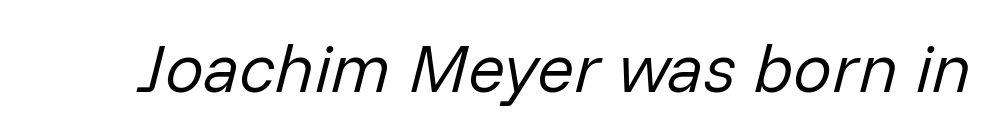
{"italic": "yes", "lean": "right", "slant_degrees": 14, "bold": "no", "weight": "regular", "width": "normal", "stroke_contrast": "low", "x_height": "medium", "monospaced": "no", "underline": "no", "letter_spacing": "normal", "letter_spacing_em": 0.0, "glyph_px": 69}
